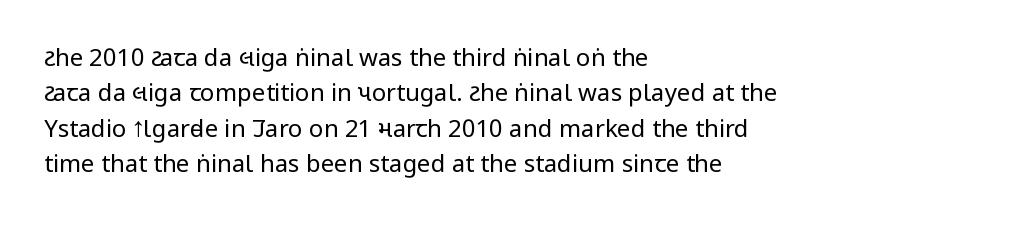
The image shows 24 px text type, upright; set left-aligned, normal line spacing (1.47x), normal letter spacing, not underlined.
